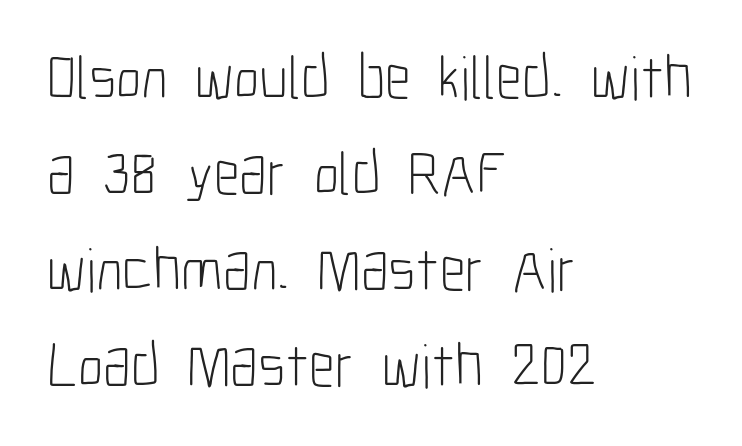
Q: Is the text bold? A: No.
Q: Is the text italic (slanted)? A: No, it is upright.
Q: Is the typeface a serif or a sans-serif typeface? A: Sans-serif.
Q: Is the text underlined? A: No.
Q: How is the paragraph aligned? A: Left-aligned.
Q: Is the spacing between letters normal or unusually wide? A: Normal.
Q: Is the spacing between lines tight, normal or loose? A: Normal.
Q: Width (condensed, normal, or wide)? A: Condensed.
Q: Stroke contrast? A: Low.
Q: x-height? A: Medium.
Q: Monospaced? A: No.
